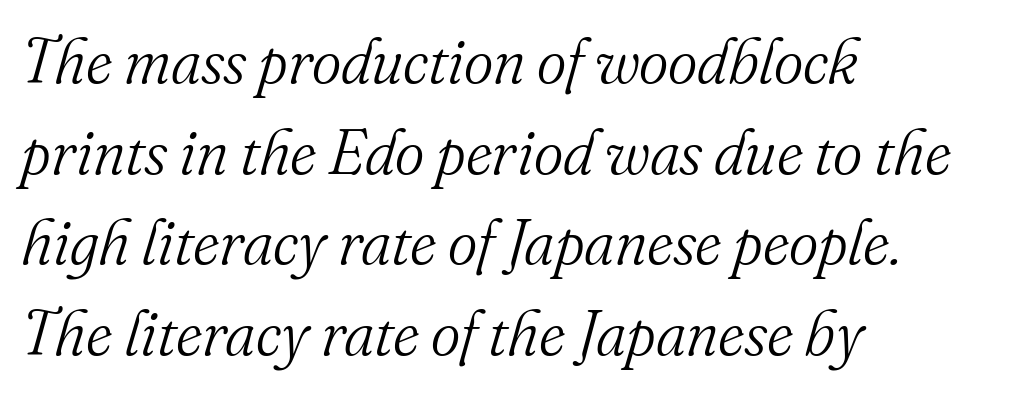
The image shows 63 px light serif type, italic (leaning right); set left-aligned, normal line spacing (1.44x), normal letter spacing, not underlined; medium stroke contrast and a small x-height.
